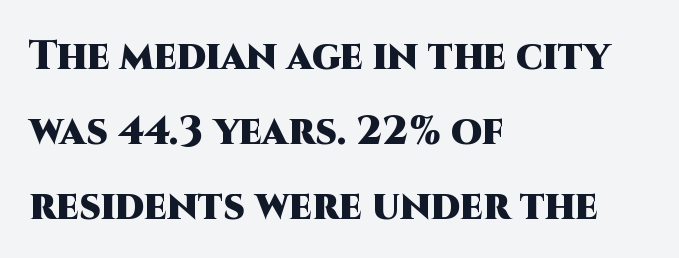
Compared with an ordinary text face, these strokes are far heavier — a full bold. The strip under each line holds only bare page. You can tell from the bare stems that sans-serif type was used. Is there any slant? The stems are plumb.
